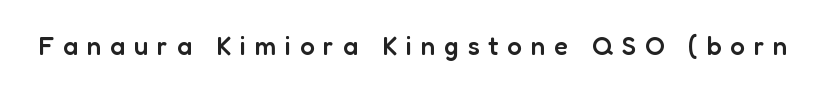
Quick note: not italic, upright. The space directly below the letters is spotless. As a designer I'd log this as weight 600, semibold. The horizontal fit of the characters is loose and conspicuously gappy.
